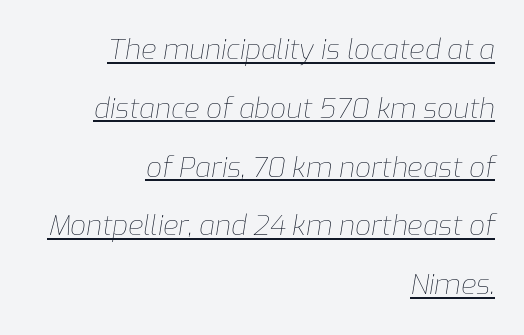
These characters rest on top of a visible drawn line. The letters advance in unequal steps, a hallmark of proportional type. No heavy texture on the line: the type isn't bold. Compared with ordinary roman type, these characters are visibly tilted. Summary of vertical rhythm: relaxed, with wide interline spacing.
